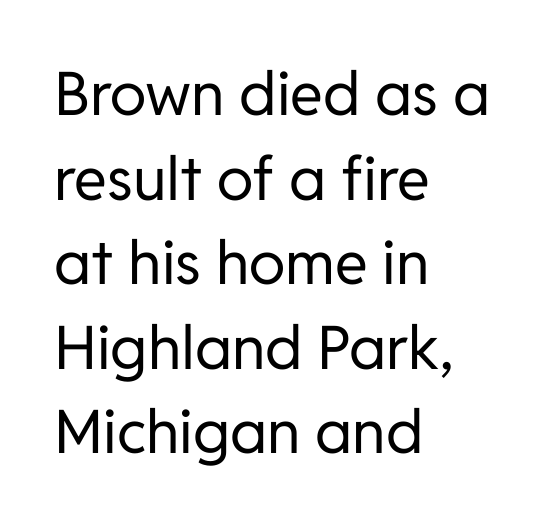
{"serif": "no", "italic": "no", "bold": "no", "weight": "regular", "width": "normal", "stroke_contrast": "low", "x_height": "medium", "monospaced": "no", "underline": "no", "align": "left", "line_spacing": "normal", "line_spacing_ratio": 1.41, "letter_spacing": "normal", "letter_spacing_em": 0.0, "glyph_px": 60}
